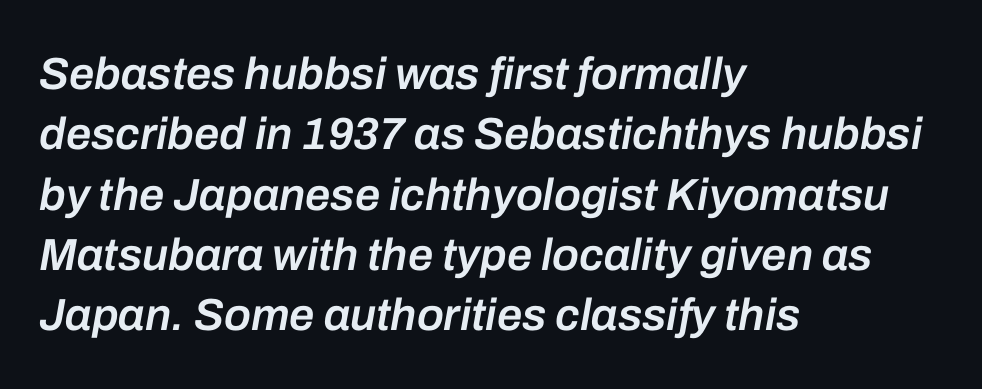
{"italic": "yes", "lean": "right", "slant_degrees": 10, "bold": "semi", "weight": "semibold", "width": "normal", "stroke_contrast": "low", "x_height": "medium", "monospaced": "no", "underline": "no", "align": "left", "line_spacing": "normal", "line_spacing_ratio": 1.34, "letter_spacing": "normal", "letter_spacing_em": 0.0, "glyph_px": 45}
